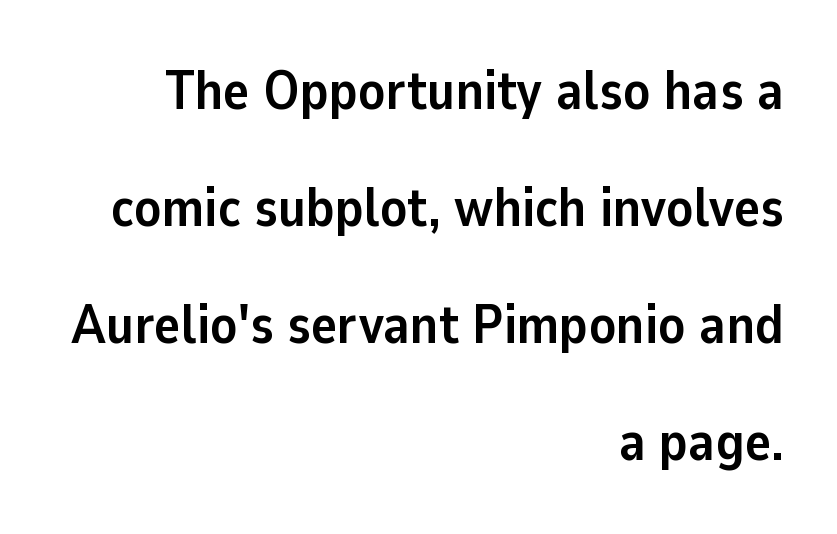
Q: Is the text bold? A: Yes.
Q: Is the text italic (slanted)? A: No, it is upright.
Q: Is the typeface a serif or a sans-serif typeface? A: Sans-serif.
Q: Is the text underlined? A: No.
Q: How is the paragraph aligned? A: Right-aligned.
Q: Is the spacing between letters normal or unusually wide? A: Normal.
Q: Is the spacing between lines tight, normal or loose? A: Loose.
Q: Width (condensed, normal, or wide)? A: Normal.
Q: Stroke contrast? A: Low.
Q: x-height? A: Medium.
Q: Monospaced? A: No.
